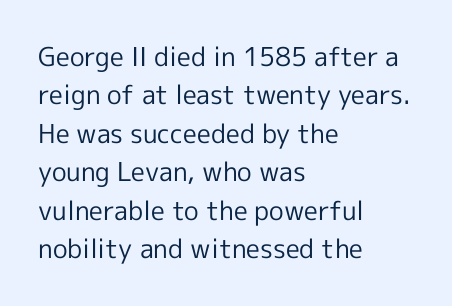
Leftover space on each line is placed entirely after the last word. The font sits on the lighter half of the weight spectrum, regular included. Here the glyphs are tracked normally, forming tight word shapes. Evenly set lines give the paragraph a standard silhouette. The area under the type is left untouched. The letters stand upright; this is a roman face.
